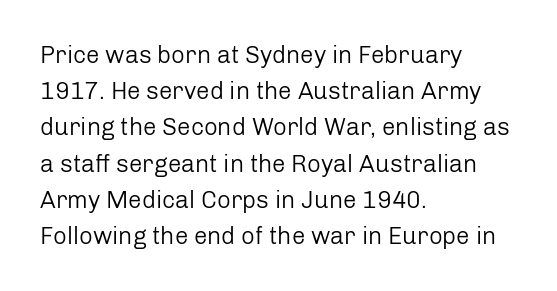
{"italic": "no", "bold": "no", "underline": "no", "align": "left", "line_spacing": "normal", "line_spacing_ratio": 1.51, "letter_spacing": "normal", "letter_spacing_em": 0.0, "glyph_px": 24}
